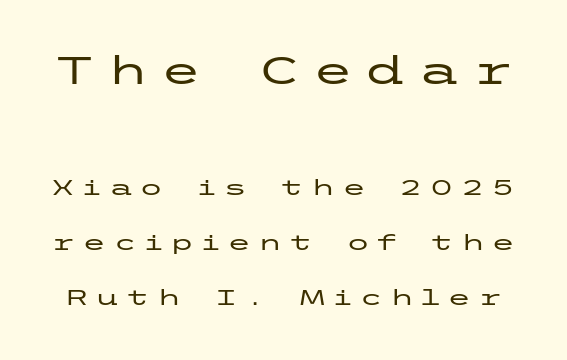
{"serif": "no", "italic": "no", "width": "wide", "stroke_contrast": "low", "x_height": "medium", "underline": "no", "line_spacing": "loose", "line_spacing_ratio": 2.5, "letter_spacing": "wide", "letter_spacing_em": 0.3, "larger_block": "first", "size_ratio": 1.73, "glyph_px": 38}
